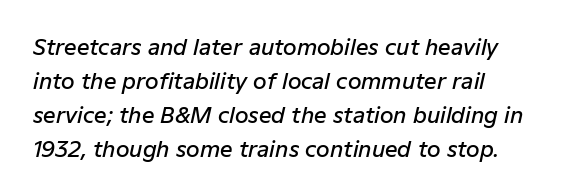
{"italic": "yes", "lean": "right", "slant_degrees": 12, "bold": "semi", "underline": "no", "line_spacing": "normal", "line_spacing_ratio": 1.55, "letter_spacing": "normal", "letter_spacing_em": 0.0, "glyph_px": 22}
